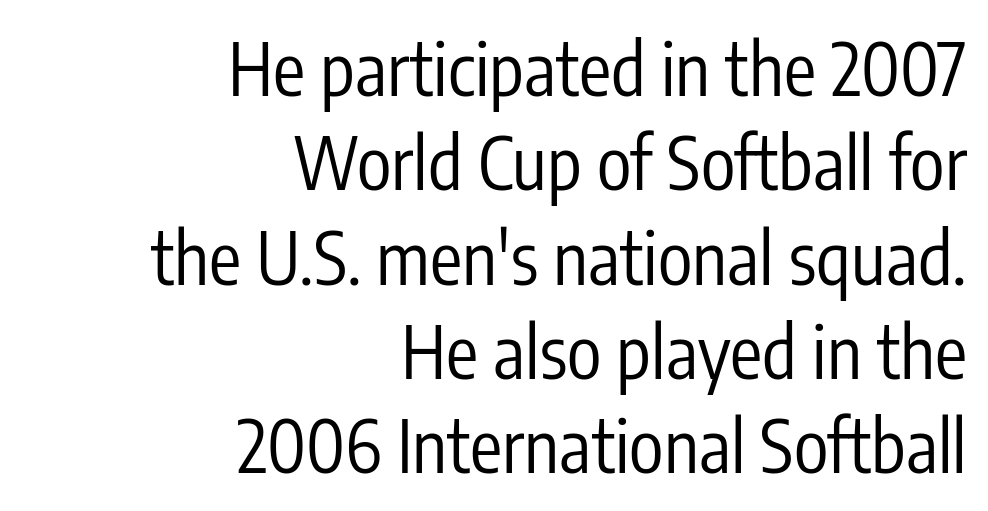
{"serif": "no", "italic": "no", "bold": "no", "weight": "regular", "width": "condensed", "stroke_contrast": "low", "x_height": "medium", "monospaced": "no", "underline": "no", "align": "right", "line_spacing": "normal", "line_spacing_ratio": 1.31, "letter_spacing": "normal", "letter_spacing_em": 0.0, "glyph_px": 72}
